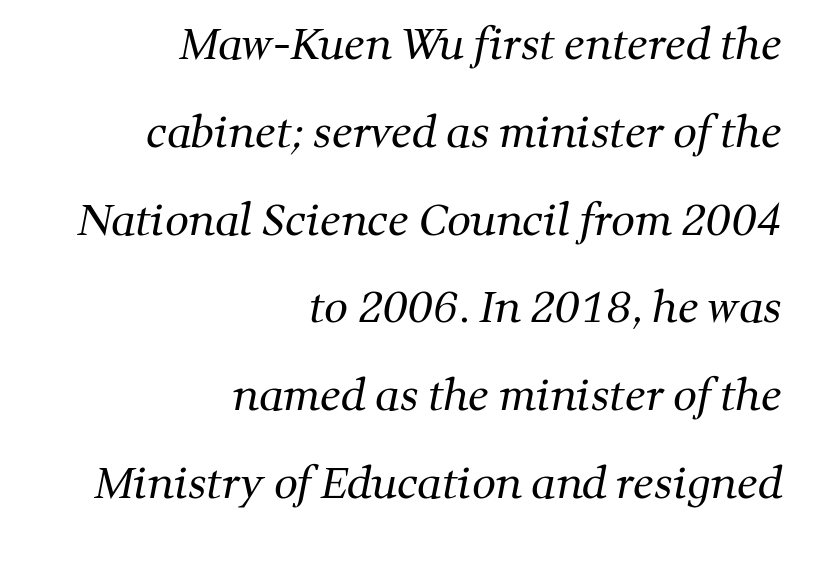
Q: Is the text bold? A: No.
Q: Is the typeface a serif or a sans-serif typeface? A: Serif.
Q: Is the text underlined? A: No.
Q: How is the paragraph aligned? A: Right-aligned.
Q: Is the spacing between letters normal or unusually wide? A: Normal.
Q: Is the spacing between lines tight, normal or loose? A: Loose.
Q: Width (condensed, normal, or wide)? A: Normal.
Q: Stroke contrast? A: Medium.
Q: x-height? A: Medium.
Q: Monospaced? A: No.
